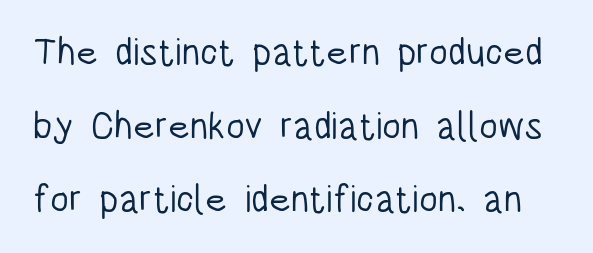
{"serif": "no", "italic": "no", "bold": "no", "weight": "light", "width": "condensed", "stroke_contrast": "low", "x_height": "large", "monospaced": "no", "underline": "no", "line_spacing": "loose", "line_spacing_ratio": 1.94, "letter_spacing": "normal", "letter_spacing_em": 0.0, "glyph_px": 38}
